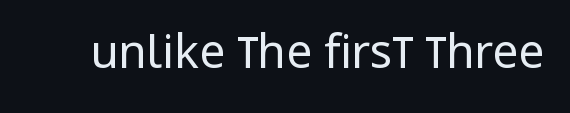
{"serif": "no", "italic": "no", "bold": "no", "weight": "regular", "width": "condensed", "stroke_contrast": "low", "x_height": "large", "monospaced": "no", "underline": "no", "letter_spacing": "normal", "letter_spacing_em": 0.0, "glyph_px": 46}
